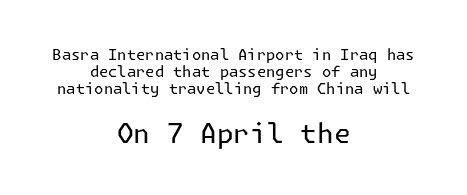
A centered setting, common on invitations and titles, is used for this passage. Italic: no, the glyphs are upright roman. Short note: letters normally spaced. A quiet, ordinary-to-light weight characterises the typeface.
